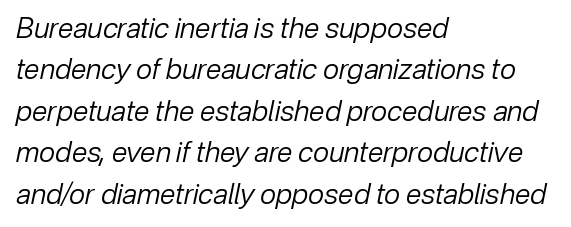
The image shows 28 px regular-weight type, italic (leaning right); set left-aligned, normal line spacing (1.48x), normal letter spacing, not underlined; low stroke contrast and a medium x-height.
